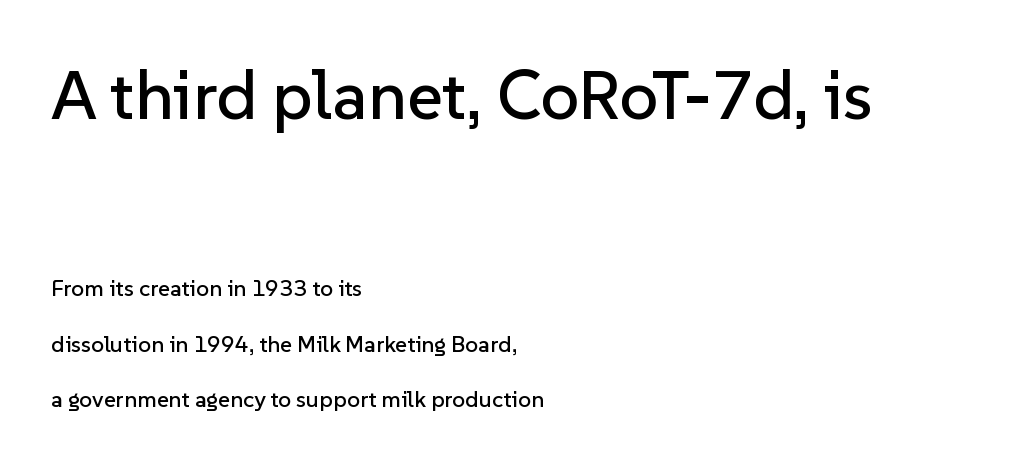
{"serif": "no", "italic": "no", "width": "normal", "stroke_contrast": "low", "x_height": "medium", "monospaced": "no", "underline": "no", "align": "left", "line_spacing": "loose", "line_spacing_ratio": 2.42, "letter_spacing": "normal", "letter_spacing_em": 0.0, "larger_block": "first", "size_ratio": 3.0, "glyph_px": 69}
